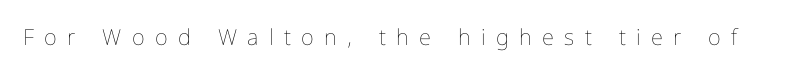
{"italic": "no", "bold": "no", "underline": "no", "letter_spacing": "wide", "letter_spacing_em": 0.47, "glyph_px": 22}
